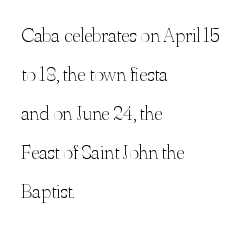
The image shows 21 px text type, upright; set left-aligned, line spacing 1.86x, normal letter spacing, not underlined.
